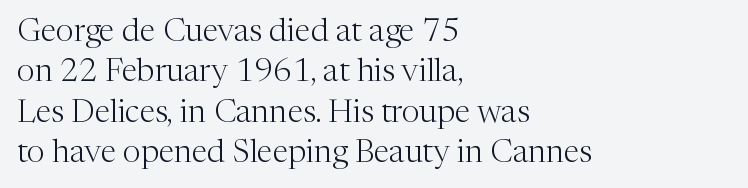
The image shows 32 px light serif type, upright; set left-aligned, normal line spacing (1.26x), normal letter spacing, not underlined; medium stroke contrast and a medium x-height.
